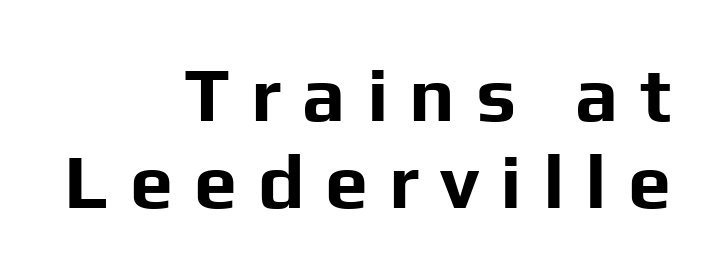
Q: Is the text bold? A: Yes.
Q: Is the text italic (slanted)? A: No, it is upright.
Q: Is the typeface a serif or a sans-serif typeface? A: Sans-serif.
Q: Is the text underlined? A: No.
Q: How is the paragraph aligned? A: Right-aligned.
Q: Is the spacing between letters normal or unusually wide? A: Unusually wide.
Q: Is the spacing between lines tight, normal or loose? A: Tight.
Q: Width (condensed, normal, or wide)? A: Normal.
Q: Stroke contrast? A: Low.
Q: x-height? A: Medium.
Q: Monospaced? A: No.
